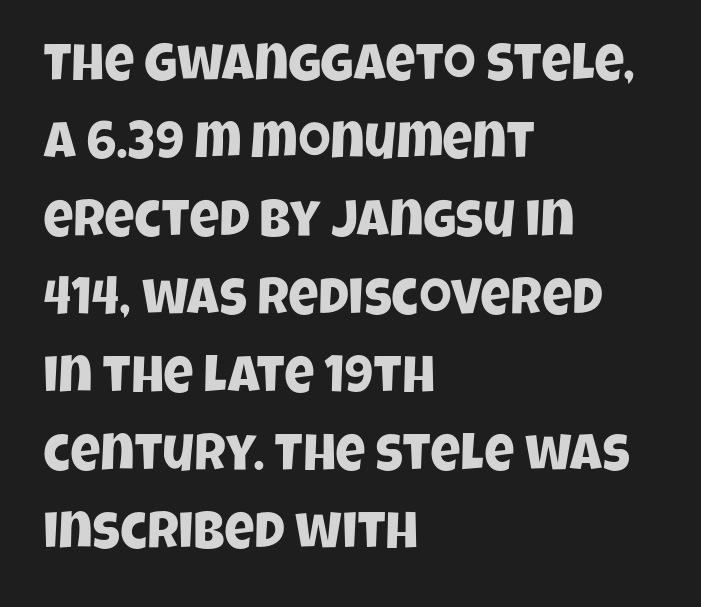
Compared with typical body copy, the letter spacing here is the same. Classification — sans serif. The paragraph shown leans on its left margin. The rendering uses a moderate line-height, typical for paragraphs.
